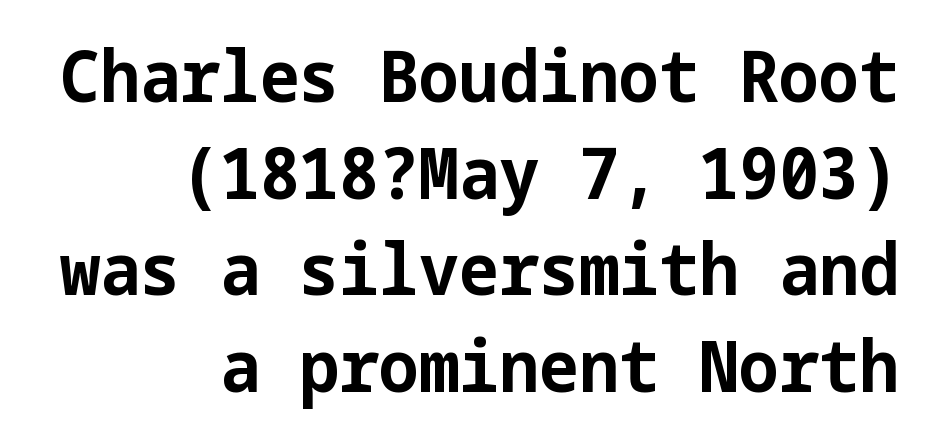
The image shows 71 px bold sans-serif type, upright; set right-aligned, normal line spacing (1.36x), normal letter spacing, not underlined; low stroke contrast and a medium x-height.
